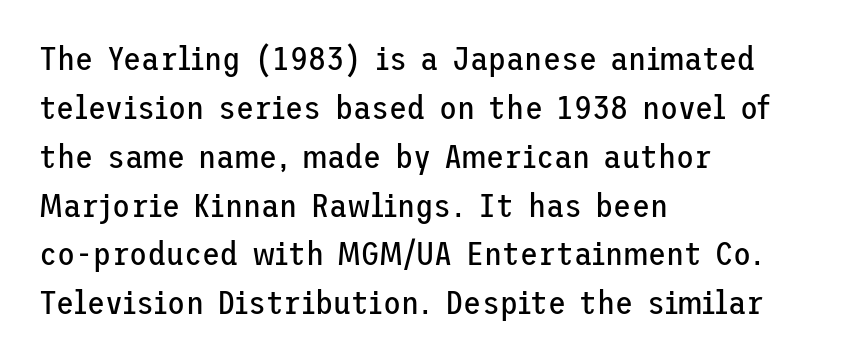
{"serif": "no", "italic": "no", "bold": "no", "weight": "regular", "width": "normal", "stroke_contrast": "low", "x_height": "medium", "underline": "no", "align": "left", "line_spacing": "normal", "line_spacing_ratio": 1.48, "letter_spacing": "normal", "letter_spacing_em": 0.0, "glyph_px": 33}
